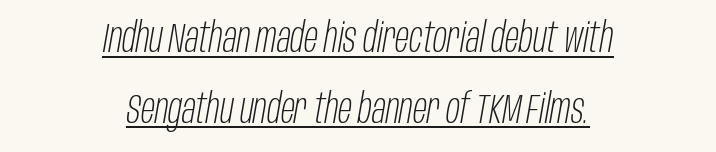
Varying glyph widths throughout — classic text-font behaviour. Is this a heavy cut? Hardly; it is regular or lighter. The rendering applies a slant to the glyphs. If you folded the block vertically in half, each line would mirror itself in length. Glance below the letters and you will spot a drawn line.
